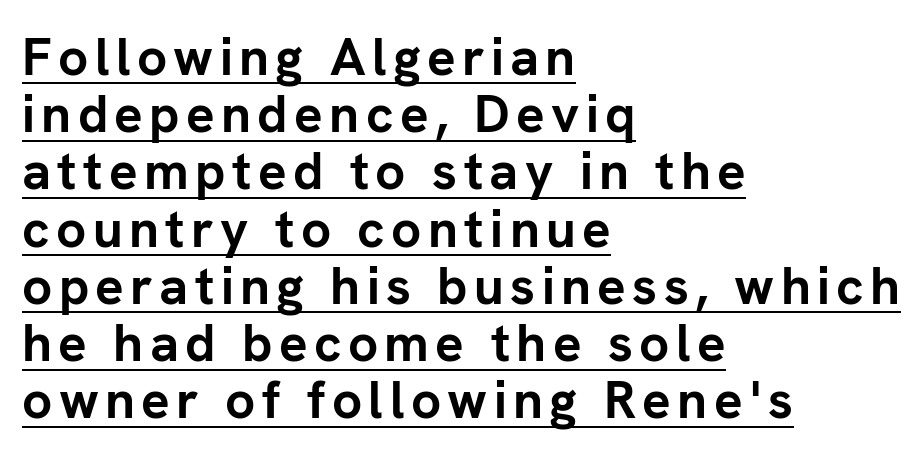
Type style note: lacks serifs. The space between consecutive lines is stingy. The typesetter chose a ragged-right arrangement here. Proportional: the letters do not fall into vertical columns.
